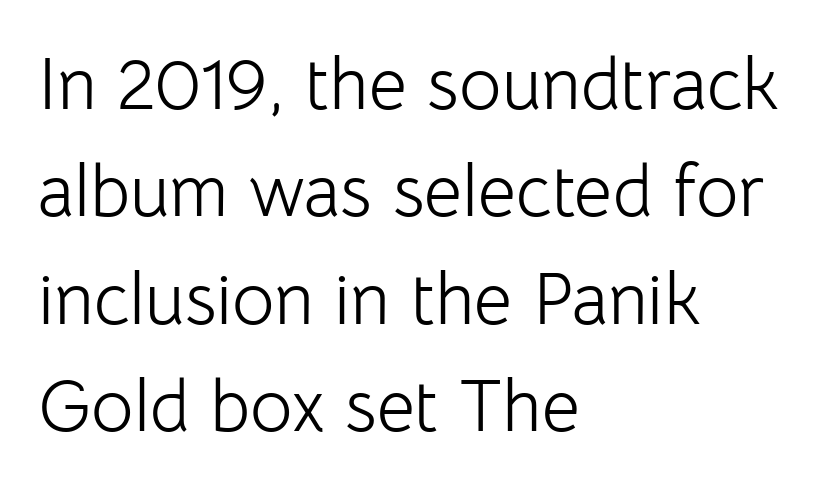
{"serif": "no", "italic": "no", "bold": "no", "weight": "light", "width": "normal", "stroke_contrast": "low", "x_height": "medium", "monospaced": "no", "underline": "no", "align": "left", "line_spacing": "normal", "line_spacing_ratio": 1.47, "letter_spacing": "normal", "letter_spacing_em": 0.0, "glyph_px": 73}
